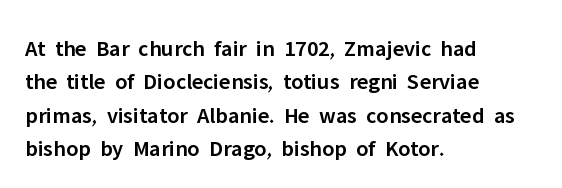
Q: Is the text bold? A: Semi-bold.
Q: Is the text italic (slanted)? A: No, it is upright.
Q: Is the text underlined? A: No.
Q: How is the paragraph aligned? A: Left-aligned.
Q: Is the spacing between letters normal or unusually wide? A: Normal.
Q: Is the spacing between lines tight, normal or loose? A: Normal.
